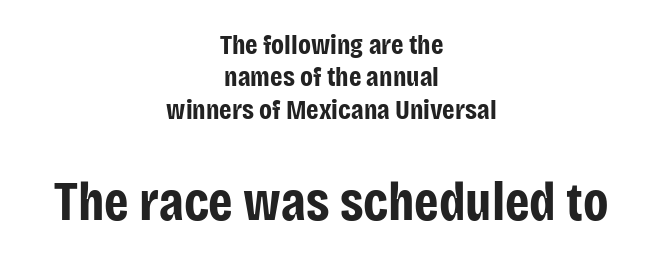
The image shows 55 px bold, condensed sans-serif type, upright; set centered, line spacing 1.16x, normal letter spacing, not underlined; the second (bottom) block is 1.96x larger; low stroke contrast and a large x-height.
